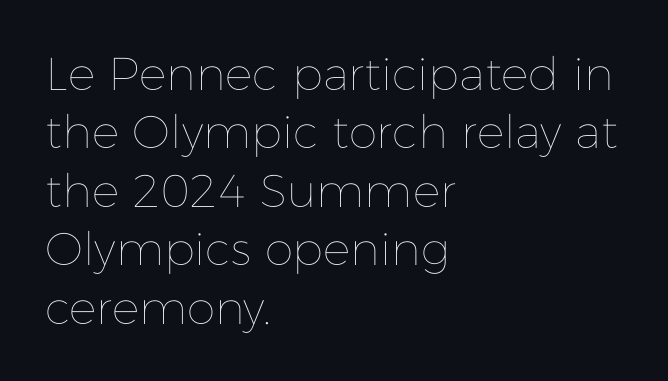
Q: Is the text bold? A: No.
Q: Is the text italic (slanted)? A: No, it is upright.
Q: Is the text underlined? A: No.
Q: How is the paragraph aligned? A: Left-aligned.
Q: Is the spacing between letters normal or unusually wide? A: Normal.
Q: Is the spacing between lines tight, normal or loose? A: Normal.
Q: Width (condensed, normal, or wide)? A: Normal.
Q: Stroke contrast? A: Low.
Q: x-height? A: Medium.
Q: Monospaced? A: No.
